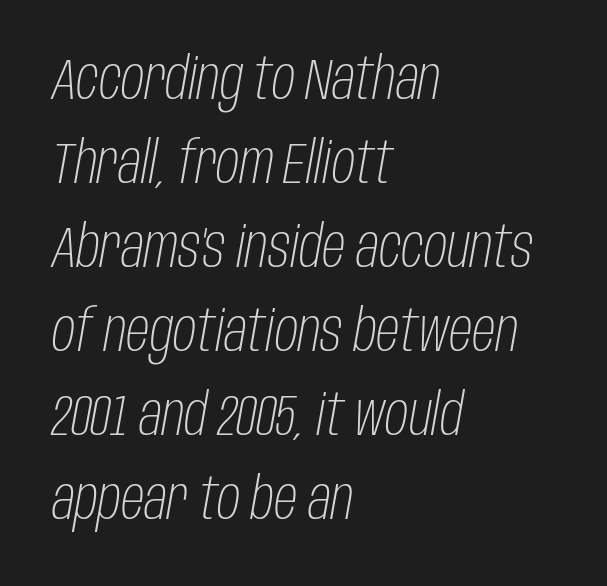
The image shows 58 px light, condensed type, italic (leaning right); set left-aligned, normal line spacing (1.45x), normal letter spacing, not underlined; low stroke contrast and a large x-height.
